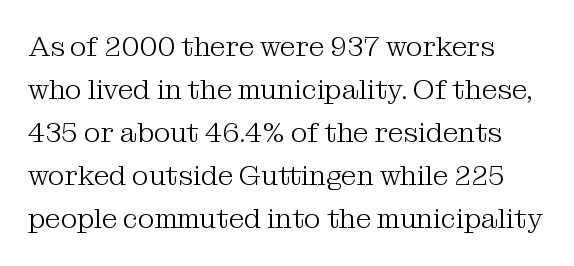
Character widths vary here, with narrow letters taking less room than wide ones. This sample uses plain, unmodified letter spacing. Descender tails drop into unmarked territory. These lines were composed using upright roman letters. The characters are drawn with everyday or finer stroke widths. Font category for this specimen: serif.
